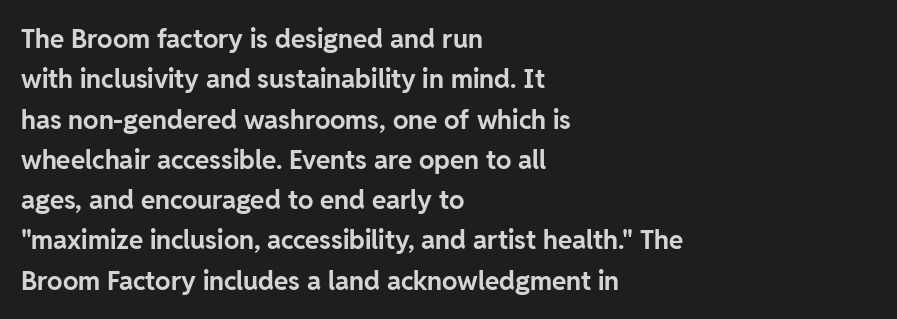
A classic flush-left, rag-right setting is used for this passage. Rows of type keep a routine distance in the vertical direction. Descenders are the only things crossing below the line. The strokes are fattened all the way to bold. Tracking value appears to be zero — textbook default spacing.
